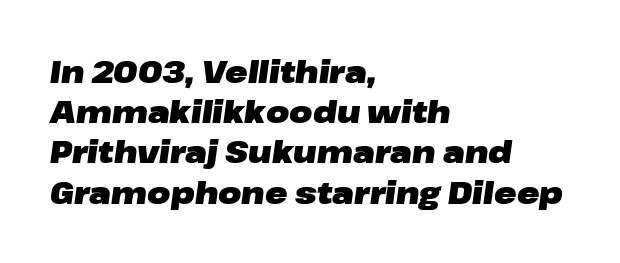
The image shows 30 px heavy, wide type, italic (leaning right); set left-aligned, normal line spacing (1.34x), normal letter spacing, not underlined; low stroke contrast and a medium x-height.
